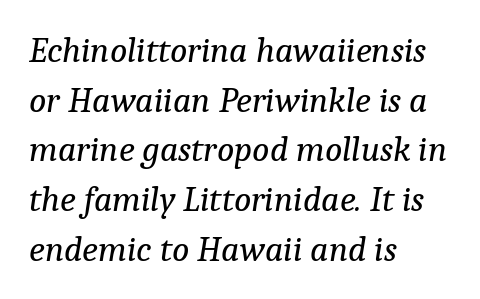
The image shows 36 px regular-weight serif type, italic (leaning right); set left-aligned, normal line spacing (1.38x), normal letter spacing, not underlined; low stroke contrast and a medium x-height.
